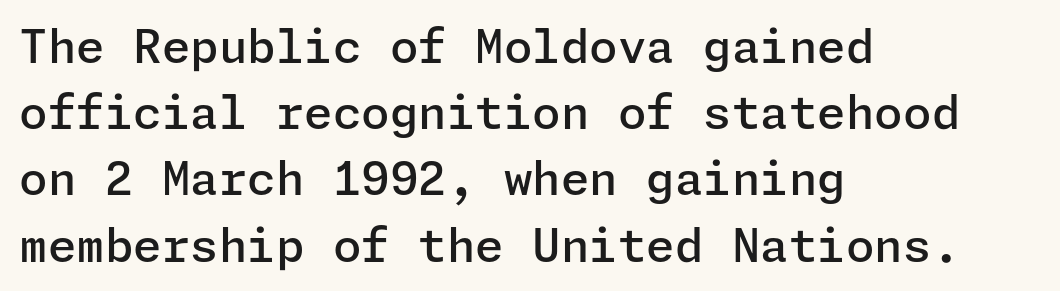
Q: Is the text bold? A: Semi-bold.
Q: Is the text italic (slanted)? A: No, it is upright.
Q: Is the typeface a serif or a sans-serif typeface? A: Sans-serif.
Q: Is the text underlined? A: No.
Q: How is the paragraph aligned? A: Left-aligned.
Q: Is the spacing between letters normal or unusually wide? A: Normal.
Q: Is the spacing between lines tight, normal or loose? A: Normal.
Q: Width (condensed, normal, or wide)? A: Normal.
Q: Stroke contrast? A: Low.
Q: x-height? A: Medium.
